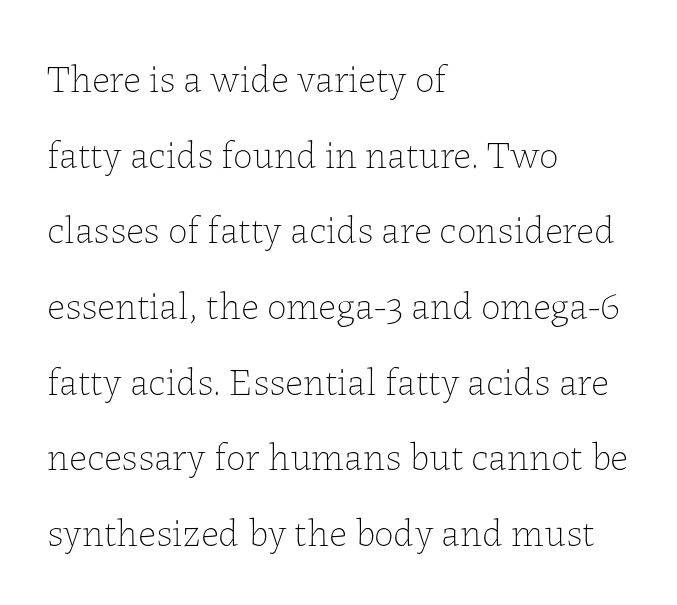
Weight: in the light-to-regular range. Reading down the column, the eye jumps a long way to each next line. One-word summary of the alignment: left. A roman cut, with each character standing at attention. The gap between lines stays unmarked.
